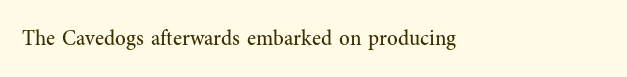
Unmarked baselines from the first word to the last. A typesetter would call this zero additional tracking. The letters look calm and open, with moderate or lighter stems. Caption: multi-line text, flush left, ragged right. This sample uses an upright cut, with every glyph sitting square on the baseline.
